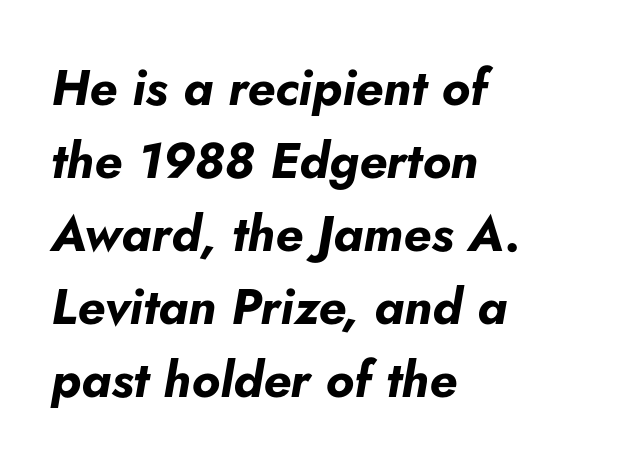
Whoever set this chose a conventional vertical rhythm. Is the block centered? No — it sits flush against the left margin. This sample has the flowing, uneven cadence of proportional lettering. What weight is shown? A full bold with thick strokes. The specimen reads as italic at a glance.
